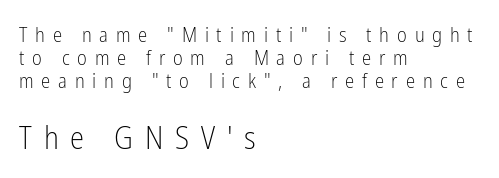
Note: smaller setting up top, larger setting below. Spacing between characters has been opened up far beyond the box default. Weight: in the light-to-regular range. Is this a sans? Yes — the strokes have no serifs.
